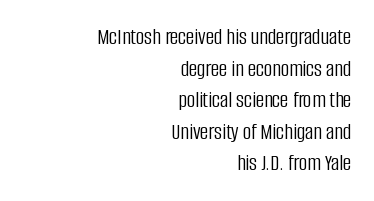
{"italic": "no", "bold": "no", "underline": "no", "align": "right", "line_spacing": "normal", "line_spacing_ratio": 1.37, "letter_spacing": "normal", "letter_spacing_em": 0.0, "glyph_px": 23}
